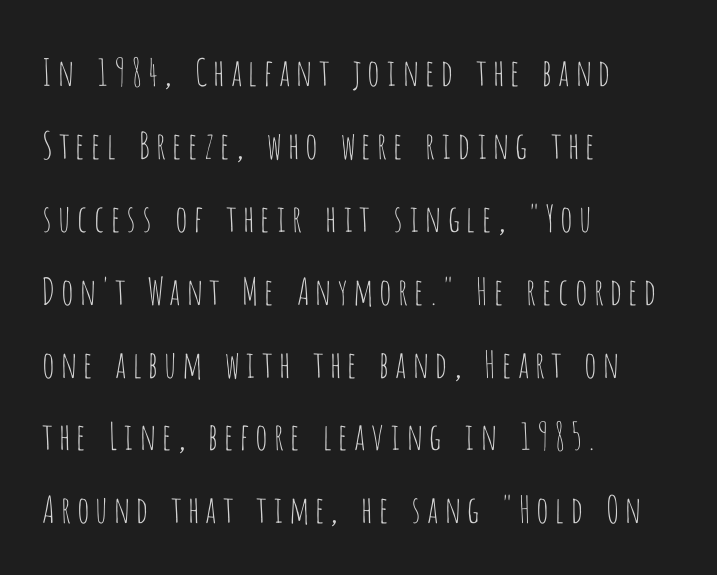
What kind of face is this? One without serifs — a sans. Notice how the passage keeps a crisp vertical edge on the left only. Vertical strokes here are truly vertical. Vertically, the passage feels expansive, rows floating well apart. No letter is thick-stroked: the sample isn't bold.
